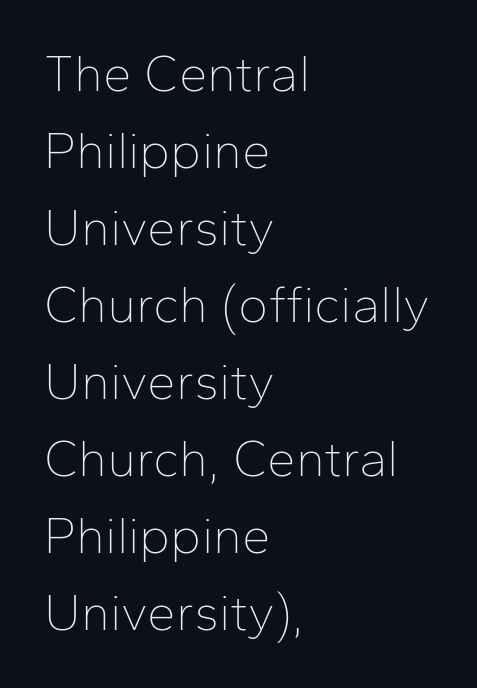
The image shows 51 px thin sans-serif type, upright; set left-aligned, normal line spacing (1.51x), normal letter spacing, not underlined; low stroke contrast and a medium x-height.
